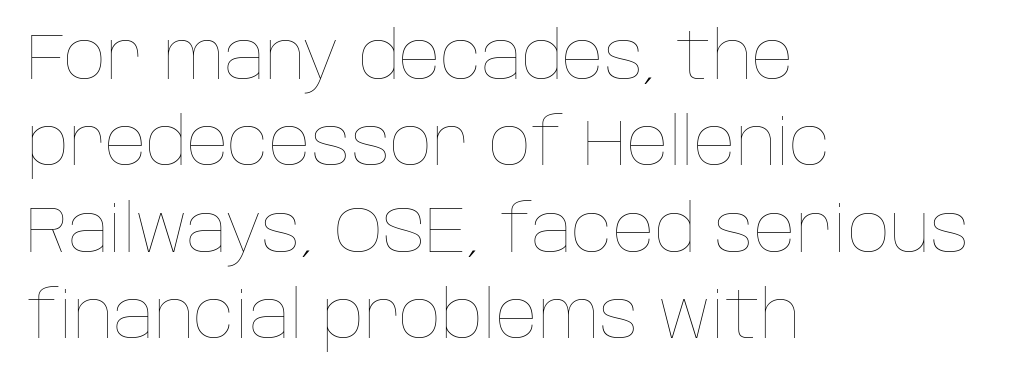
Q: Is the text bold? A: No.
Q: Is the text italic (slanted)? A: No, it is upright.
Q: Is the text underlined? A: No.
Q: How is the paragraph aligned? A: Left-aligned.
Q: Is the spacing between letters normal or unusually wide? A: Normal.
Q: Is the spacing between lines tight, normal or loose? A: Normal.
Q: Width (condensed, normal, or wide)? A: Normal.
Q: Stroke contrast? A: Low.
Q: x-height? A: Large.
Q: Monospaced? A: No.
